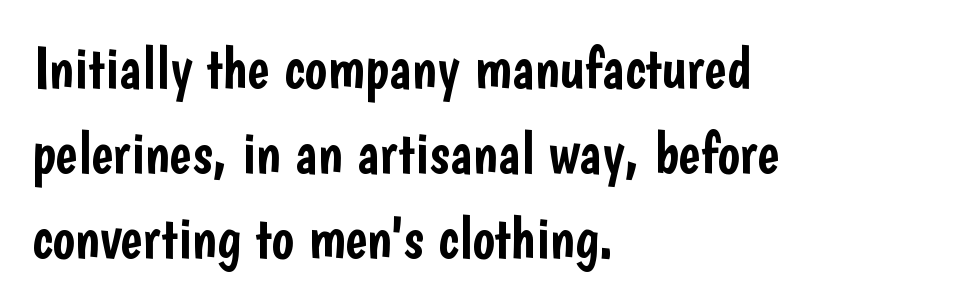
The image shows 59 px condensed sans-serif type, upright; set left-aligned, normal line spacing (1.44x), normal letter spacing, not underlined; low stroke contrast and a medium x-height.
